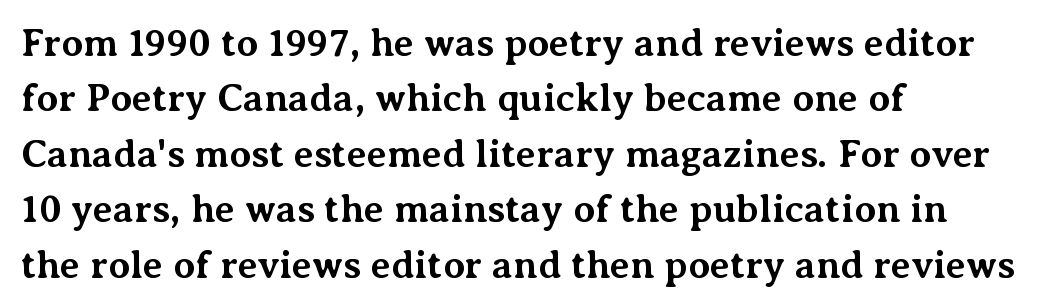
Q: Is the text bold? A: Yes.
Q: Is the text italic (slanted)? A: No, it is upright.
Q: Is the typeface a serif or a sans-serif typeface? A: Serif.
Q: Is the text underlined? A: No.
Q: How is the paragraph aligned? A: Left-aligned.
Q: Is the spacing between letters normal or unusually wide? A: Normal.
Q: Is the spacing between lines tight, normal or loose? A: Normal.
Q: Width (condensed, normal, or wide)? A: Normal.
Q: Stroke contrast? A: Medium.
Q: x-height? A: Medium.
Q: Monospaced? A: No.
